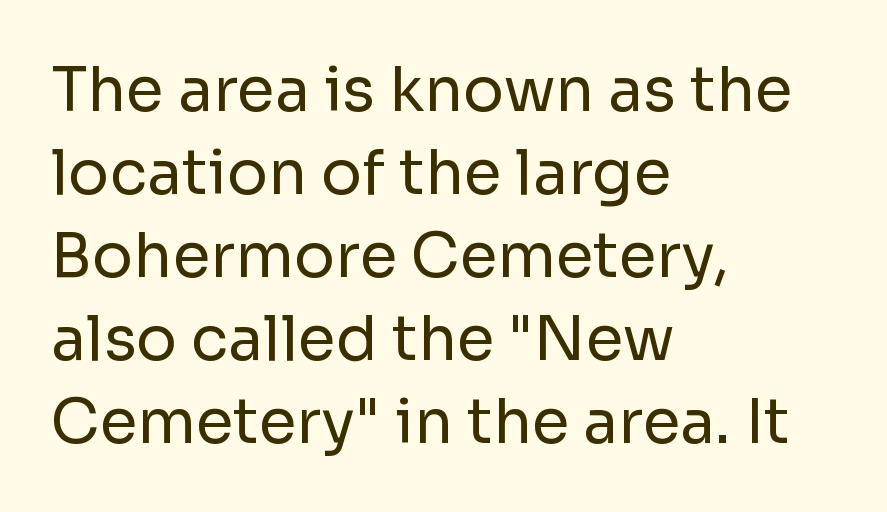
Q: Is the text bold? A: No.
Q: Is the text italic (slanted)? A: No, it is upright.
Q: Is the typeface a serif or a sans-serif typeface? A: Sans-serif.
Q: Is the text underlined? A: No.
Q: How is the paragraph aligned? A: Left-aligned.
Q: Is the spacing between letters normal or unusually wide? A: Normal.
Q: Is the spacing between lines tight, normal or loose? A: Normal.
Q: Width (condensed, normal, or wide)? A: Normal.
Q: Stroke contrast? A: Low.
Q: x-height? A: Medium.
Q: Monospaced? A: No.
